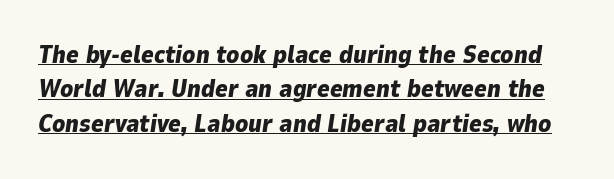
{"italic": "yes", "lean": "right", "slant_degrees": 9, "bold": "yes", "underline": "yes", "line_spacing": "normal", "line_spacing_ratio": 1.43, "letter_spacing": "normal", "letter_spacing_em": 0.0, "glyph_px": 24}
